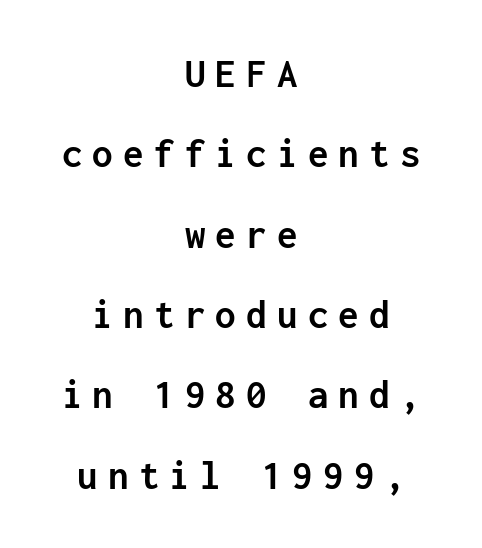
Q: Is the text bold? A: Yes.
Q: Is the text italic (slanted)? A: No, it is upright.
Q: Is the typeface a serif or a sans-serif typeface? A: Sans-serif.
Q: Is the text underlined? A: No.
Q: How is the paragraph aligned? A: Centered.
Q: Is the spacing between letters normal or unusually wide? A: Unusually wide.
Q: Is the spacing between lines tight, normal or loose? A: Loose.
Q: Width (condensed, normal, or wide)? A: Normal.
Q: Stroke contrast? A: Low.
Q: x-height? A: Medium.
Q: Monospaced? A: Yes.
